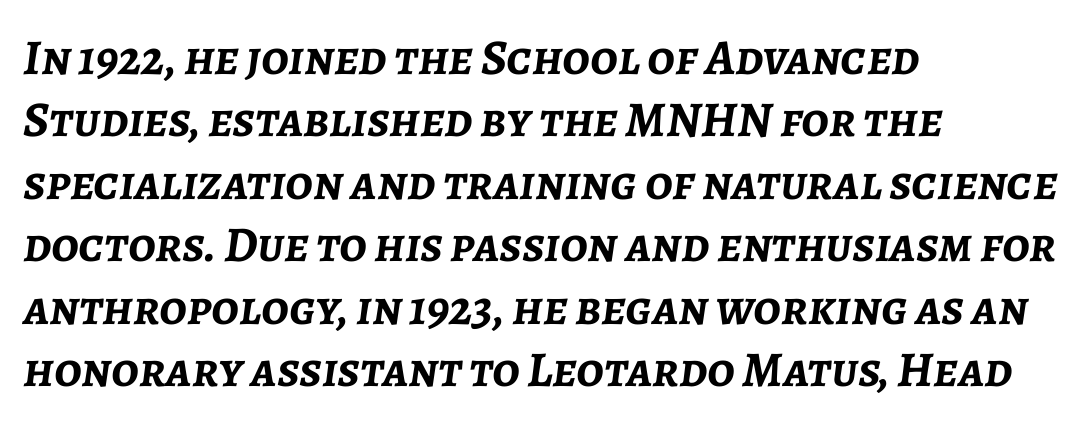
Q: Is the text bold? A: Yes.
Q: Is the text italic (slanted)? A: Yes, it leans right by about 7 degrees.
Q: Is the text underlined? A: No.
Q: How is the paragraph aligned? A: Left-aligned.
Q: Is the spacing between letters normal or unusually wide? A: Normal.
Q: Is the spacing between lines tight, normal or loose? A: Normal.
Q: Width (condensed, normal, or wide)? A: Normal.
Q: Stroke contrast? A: Low.
Q: x-height? A: Medium.
Q: Monospaced? A: No.
